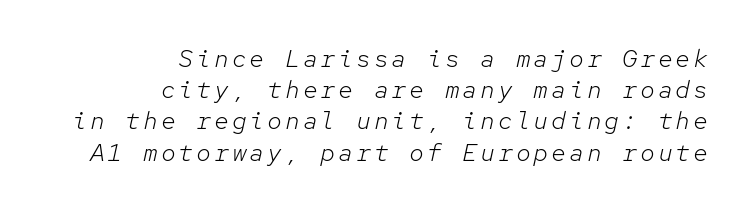
Q: Is the text bold? A: No.
Q: Is the text italic (slanted)? A: Yes, it leans right by about 12 degrees.
Q: Is the text underlined? A: No.
Q: How is the paragraph aligned? A: Right-aligned.
Q: Is the spacing between lines tight, normal or loose? A: Normal.
